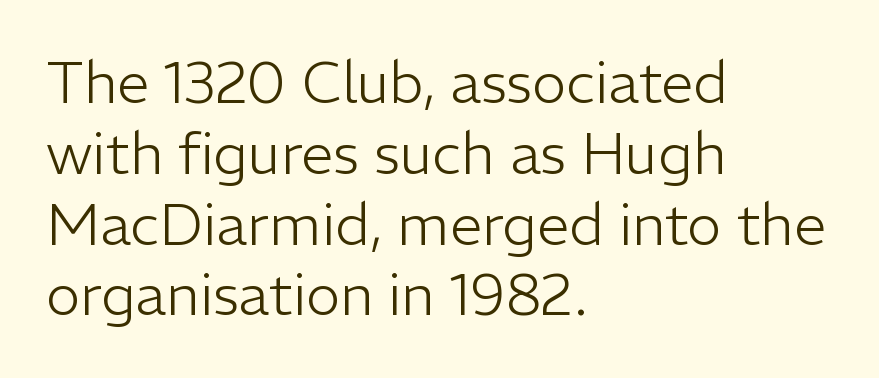
This rendering employs a face without finishing strokes, i.e., a sans-serif. Only glyphs here, with clear space below each row. Reading down the block, your eye returns to a fixed left position each line. Here the glyphs are tracked normally, forming tight word shapes. Nothing heavy about these letters — not bold at all.
